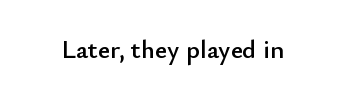
{"italic": "no", "underline": "no", "letter_spacing": "normal", "letter_spacing_em": 0.0, "glyph_px": 26}
